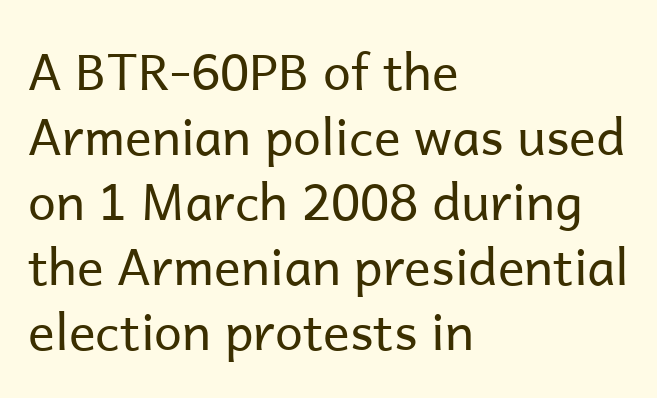
Q: Is the text bold? A: No.
Q: Is the text italic (slanted)? A: No, it is upright.
Q: Is the typeface a serif or a sans-serif typeface? A: Sans-serif.
Q: Is the text underlined? A: No.
Q: How is the paragraph aligned? A: Left-aligned.
Q: Is the spacing between letters normal or unusually wide? A: Normal.
Q: Is the spacing between lines tight, normal or loose? A: Normal.
Q: Width (condensed, normal, or wide)? A: Normal.
Q: Stroke contrast? A: Low.
Q: x-height? A: Medium.
Q: Monospaced? A: No.
